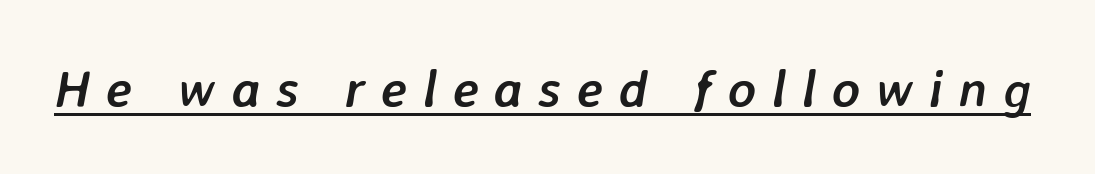
{"italic": "yes", "lean": "right", "slant_degrees": 7, "bold": "yes", "weight": "semibold", "width": "normal", "stroke_contrast": "low", "x_height": "medium", "monospaced": "no", "underline": "yes", "letter_spacing": "wide", "letter_spacing_em": 0.29, "glyph_px": 53}
